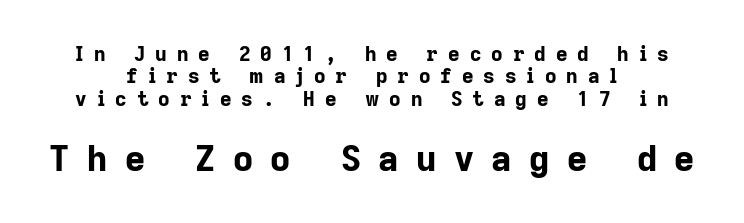
Think of a printed novel: that variable character pitch is what you see here. Heavy, bold letterforms. This block would grow much taller if given ordinary leading; it's compressed now. The setting favours the middle, as headings and verse often do.
